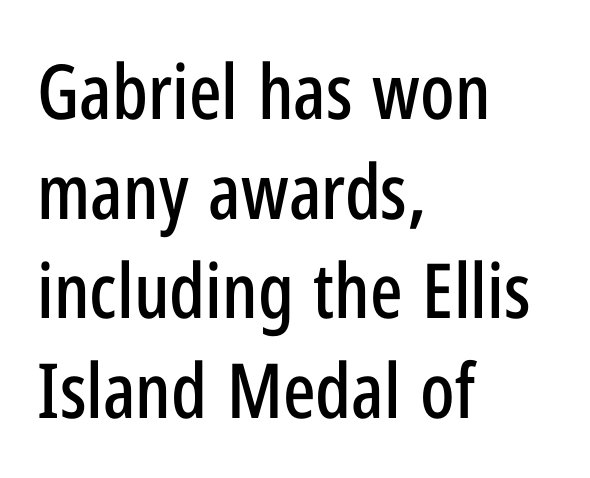
Q: Is the text italic (slanted)? A: No, it is upright.
Q: Is the typeface a serif or a sans-serif typeface? A: Sans-serif.
Q: Is the text underlined? A: No.
Q: How is the paragraph aligned? A: Left-aligned.
Q: Is the spacing between letters normal or unusually wide? A: Normal.
Q: Is the spacing between lines tight, normal or loose? A: Normal.
Q: Width (condensed, normal, or wide)? A: Condensed.
Q: Stroke contrast? A: Low.
Q: x-height? A: Medium.
Q: Monospaced? A: No.
